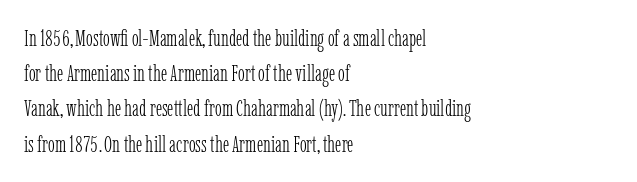
The image shows 23 px text type, upright; set left-aligned, normal line spacing (1.53x), normal letter spacing, not underlined.
